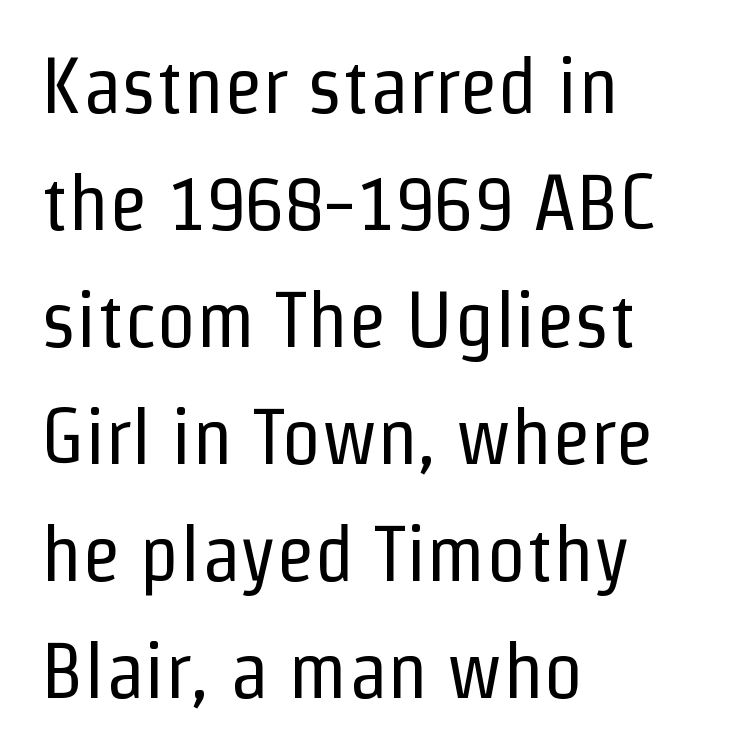
{"serif": "no", "italic": "no", "bold": "no", "weight": "regular", "width": "condensed", "stroke_contrast": "low", "x_height": "medium", "monospaced": "no", "underline": "no", "align": "left", "line_spacing": "normal", "line_spacing_ratio": 1.48, "letter_spacing": "normal", "letter_spacing_em": 0.0, "glyph_px": 79}
